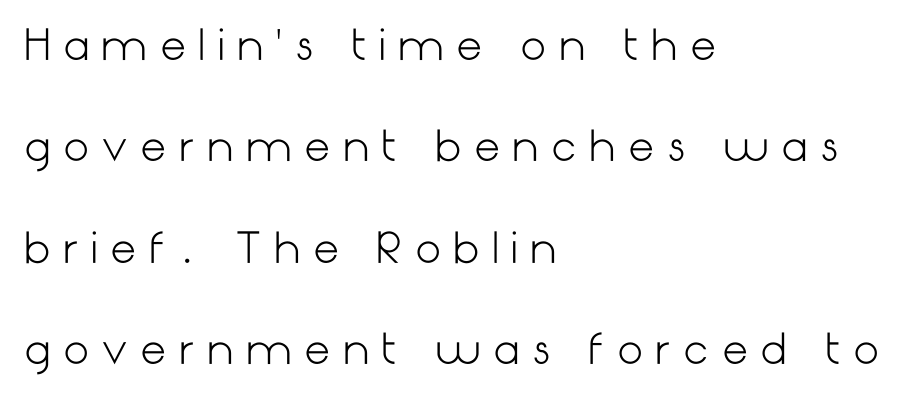
Q: Is the text bold? A: No.
Q: Is the text italic (slanted)? A: No, it is upright.
Q: Is the typeface a serif or a sans-serif typeface? A: Sans-serif.
Q: Is the text underlined? A: No.
Q: How is the paragraph aligned? A: Left-aligned.
Q: Is the spacing between letters normal or unusually wide? A: Unusually wide.
Q: Is the spacing between lines tight, normal or loose? A: Loose.
Q: Width (condensed, normal, or wide)? A: Normal.
Q: Stroke contrast? A: Low.
Q: x-height? A: Medium.
